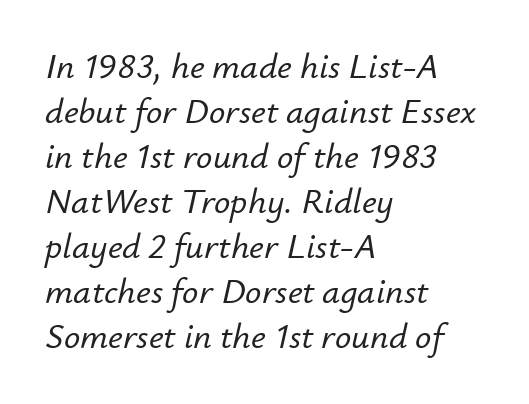
If you measured baseline to baseline, you'd find a middling distance. Unmarked baselines from the first word to the last. A typesetter would call this proportional, since set widths differ per character. Is the type slanted? Yes — the strokes lean at a clear angle. Visually the block forms a straight wall on the left and a jagged coastline on the right. Nobody touched the tracking dial on this one.
